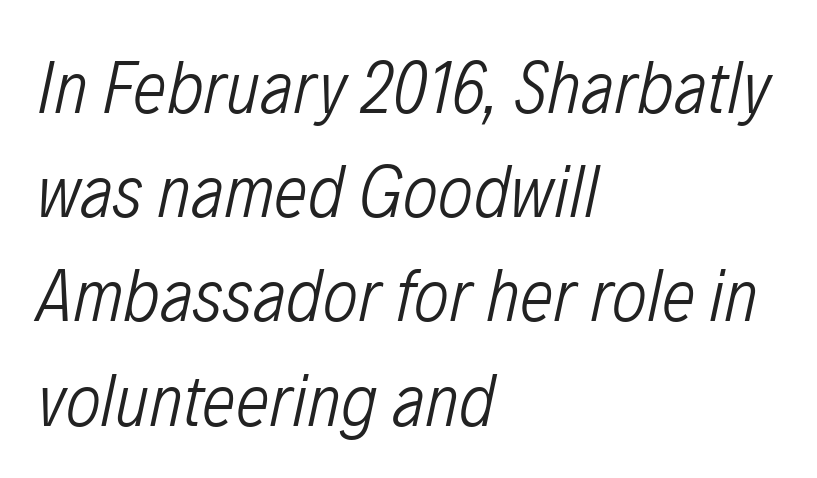
{"italic": "yes", "lean": "right", "slant_degrees": 12, "bold": "no", "weight": "light", "width": "condensed", "stroke_contrast": "low", "x_height": "medium", "monospaced": "no", "underline": "no", "align": "left", "line_spacing": "normal", "line_spacing_ratio": 1.39, "letter_spacing": "normal", "letter_spacing_em": 0.0, "glyph_px": 75}
